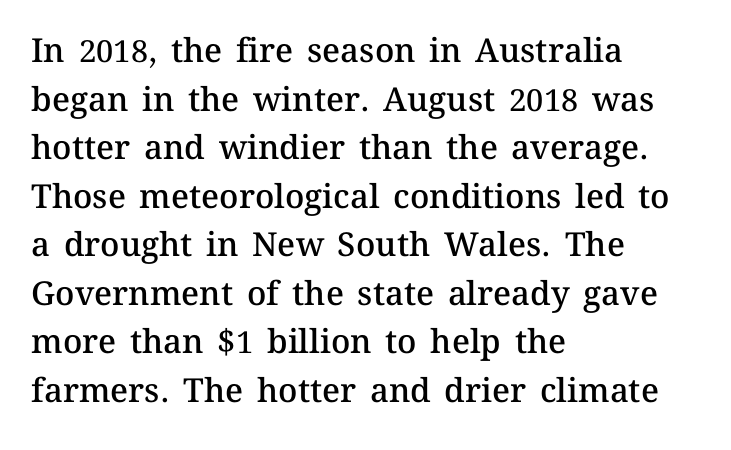
{"italic": "no", "bold": "semi", "weight": "semibold", "width": "normal", "stroke_contrast": "medium", "x_height": "medium", "monospaced": "no", "underline": "no", "align": "left", "line_spacing": "normal", "line_spacing_ratio": 1.47, "letter_spacing": "normal", "letter_spacing_em": 0.0, "glyph_px": 33}
